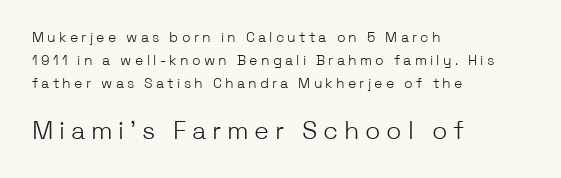
{"italic": "no", "bold": "no", "underline": "no", "align": "left", "line_spacing": "normal", "line_spacing_ratio": 1.65, "letter_spacing": "wide", "letter_spacing_em": 0.23, "larger_block": "second", "size_ratio": 1.79, "glyph_px": 25}
